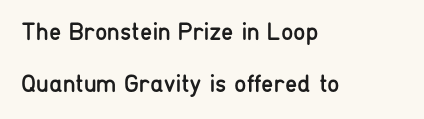
The image shows 25 px text type, upright; set left-aligned, loose line spacing (2.08x), normal letter spacing, not underlined.
